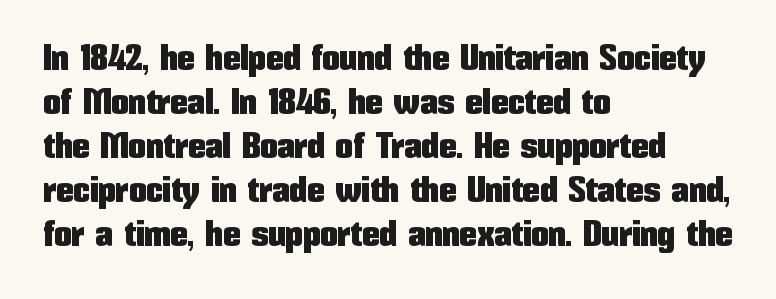
The ragged edge is on the right, which tells us the setting is flush left. The letters stand straight up with perfectly vertical stems. Look at the tracking — it's just the regular setting, nothing added. A normal amount of white space separates one row of letters from the next.
